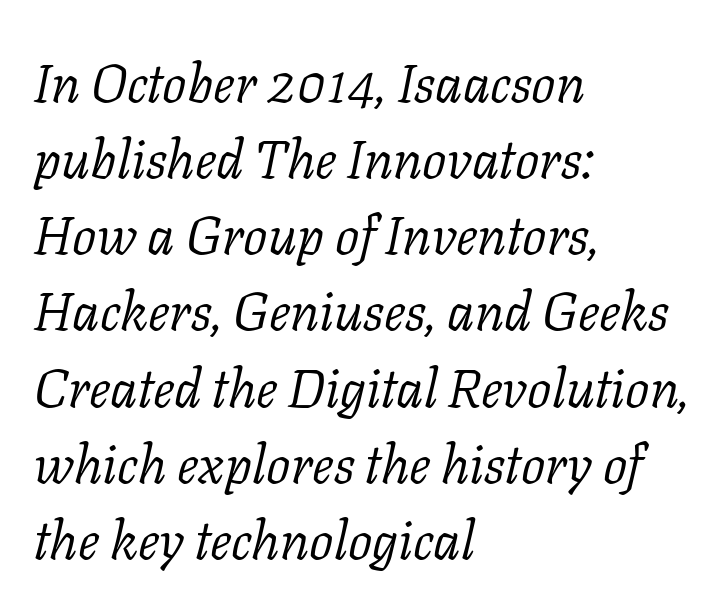
The image shows 54 px light serif type, italic (leaning right); set left-aligned, normal line spacing (1.41x), normal letter spacing, not underlined; low stroke contrast and a medium x-height.
